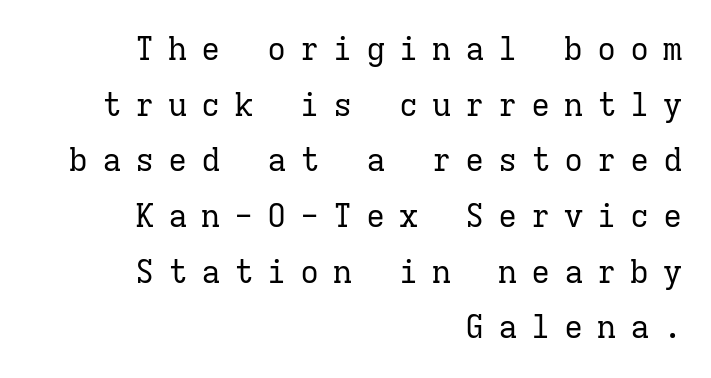
Characters remain perfectly vertical along every line. On a weight scale, this lands at 450 or below. Does the type have serifs? Yes, each stem ends in a small foot. Each line ends at the same right margin while the left side varies.
